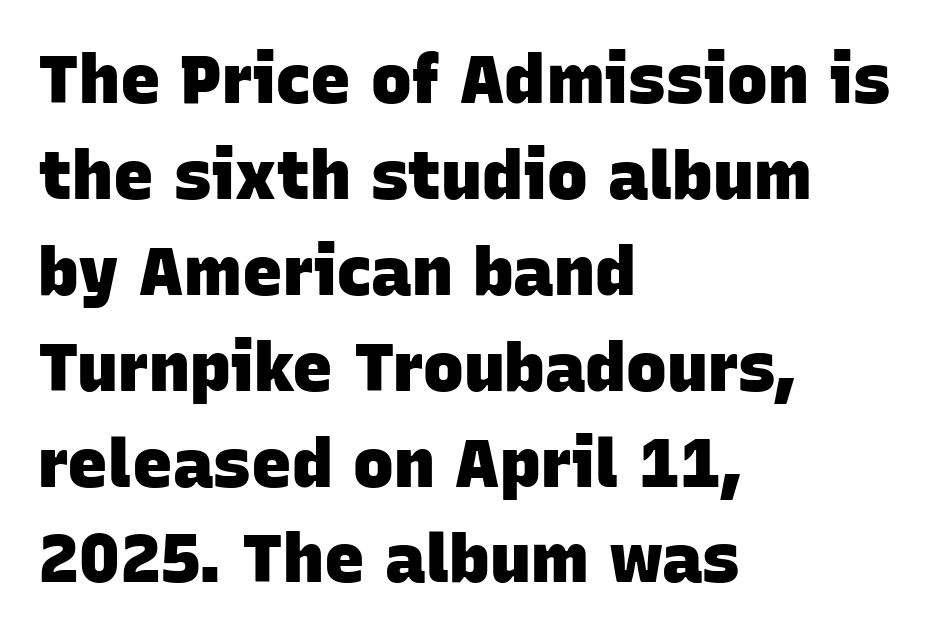
Looks like regular typesetting: each glyph gets only the width it needs. Normally led — the rows are evenly, conventionally spaced. No word sits above an underline. Thick stems and heavy bowls — unmistakably bold. Look at the bottom of the vertical strokes: they stop flat, with no serifs.
